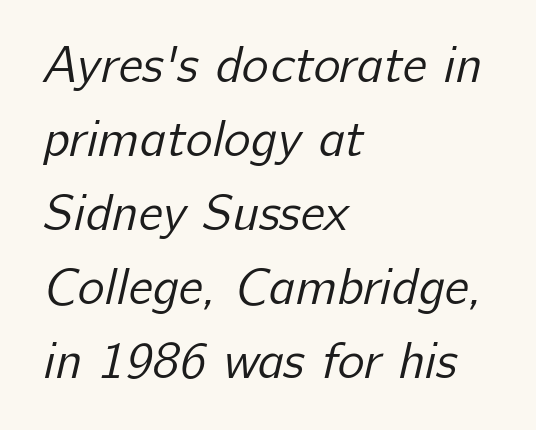
Where is the straight margin? On the left. Ink coverage per letter is moderate at most. The gap between lines stays unmarked. Nope, no serifs anywhere on these letters.
